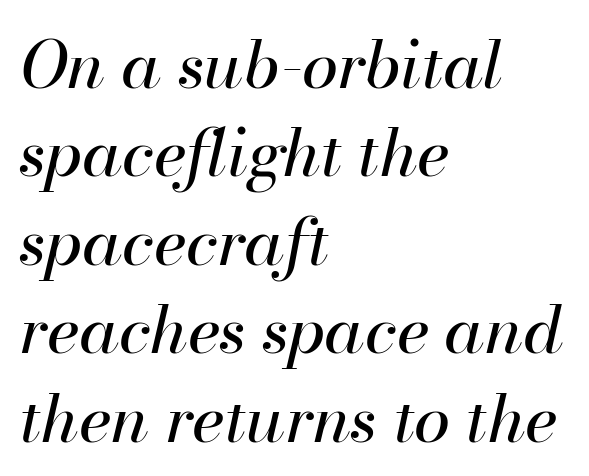
Q: Is the text bold? A: No.
Q: Is the text italic (slanted)? A: Yes, it leans right by about 13 degrees.
Q: Is the text underlined? A: No.
Q: How is the paragraph aligned? A: Left-aligned.
Q: Is the spacing between letters normal or unusually wide? A: Normal.
Q: Is the spacing between lines tight, normal or loose? A: Normal.
Q: Width (condensed, normal, or wide)? A: Normal.
Q: Stroke contrast? A: High.
Q: x-height? A: Small.
Q: Monospaced? A: No.
